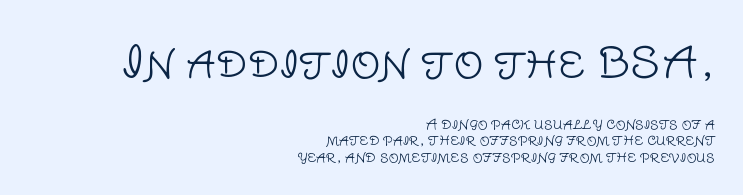
In this sample the first text group is rendered at the bigger scale. The strokes are not fattened; the text isn't bold. You could not count columns in this text — the font is proportionally spaced. The area under the type is left untouched.
